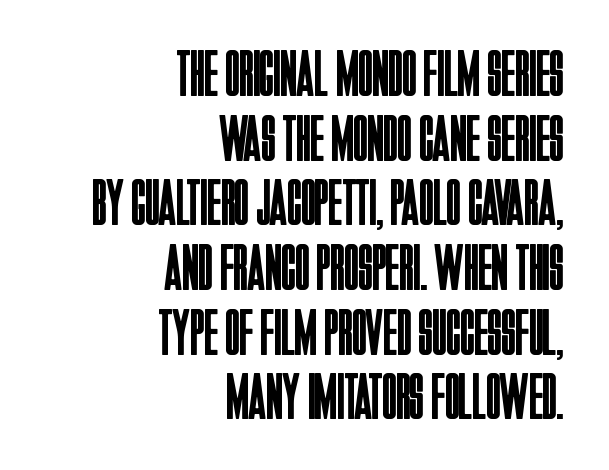
The image shows 66 px regular-weight, condensed sans-serif type, upright; set right-aligned, tight line spacing (0.98x), normal letter spacing, not underlined; low stroke contrast and a large x-height.
